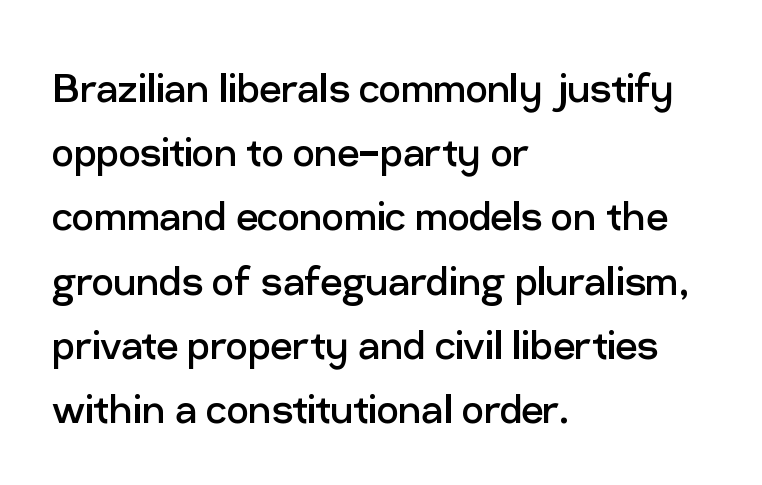
{"serif": "no", "italic": "no", "bold": "no", "weight": "regular", "width": "normal", "stroke_contrast": "low", "x_height": "medium", "monospaced": "no", "underline": "no", "align": "left", "line_spacing": "normal", "line_spacing_ratio": 1.31, "letter_spacing": "normal", "letter_spacing_em": 0.0, "glyph_px": 49}
